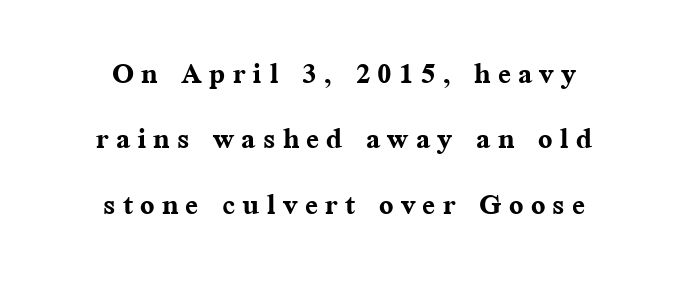
{"serif": "yes", "italic": "no", "bold": "yes", "weight": "semibold", "width": "normal", "stroke_contrast": "medium", "x_height": "medium", "monospaced": "no", "underline": "no", "align": "center", "line_spacing_ratio": 1.72, "glyph_px": 38}
